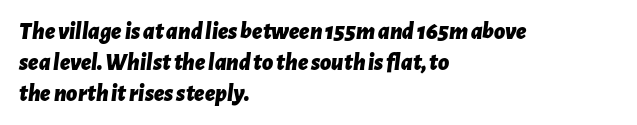
{"italic": "yes", "lean": "right", "slant_degrees": 7, "bold": "yes", "underline": "no", "align": "left", "line_spacing": "normal", "line_spacing_ratio": 1.29, "letter_spacing": "normal", "letter_spacing_em": 0.0, "glyph_px": 24}
